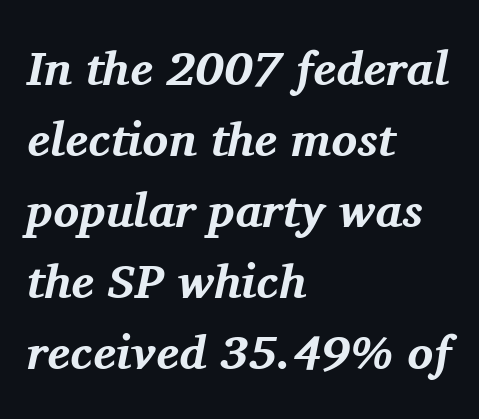
Q: Is the text bold? A: Yes.
Q: Is the text italic (slanted)? A: Yes, it leans right by about 11 degrees.
Q: Is the typeface a serif or a sans-serif typeface? A: Serif.
Q: Is the text underlined? A: No.
Q: How is the paragraph aligned? A: Left-aligned.
Q: Is the spacing between letters normal or unusually wide? A: Normal.
Q: Is the spacing between lines tight, normal or loose? A: Normal.
Q: Width (condensed, normal, or wide)? A: Normal.
Q: Stroke contrast? A: Medium.
Q: x-height? A: Medium.
Q: Monospaced? A: No.
